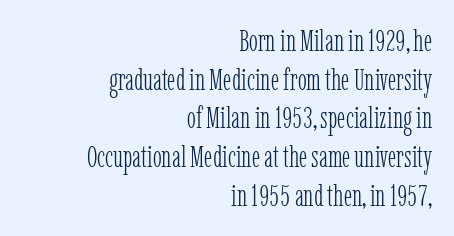
The letters stand straight up with perfectly vertical stems. Is this a sans? No — the strokes have serifs. Nothing unusual about the tracking: characters are spaced as the font intends. The paragraph has a hard right edge and a soft left edge.
